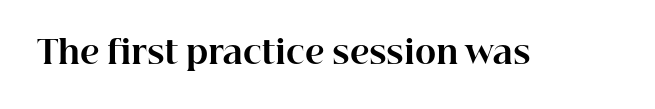
Q: Is the text bold? A: Yes.
Q: Is the text italic (slanted)? A: No, it is upright.
Q: Is the typeface a serif or a sans-serif typeface? A: Serif.
Q: Is the text underlined? A: No.
Q: Is the spacing between letters normal or unusually wide? A: Normal.
Q: Width (condensed, normal, or wide)? A: Normal.
Q: Stroke contrast? A: High.
Q: x-height? A: Medium.
Q: Monospaced? A: No.
